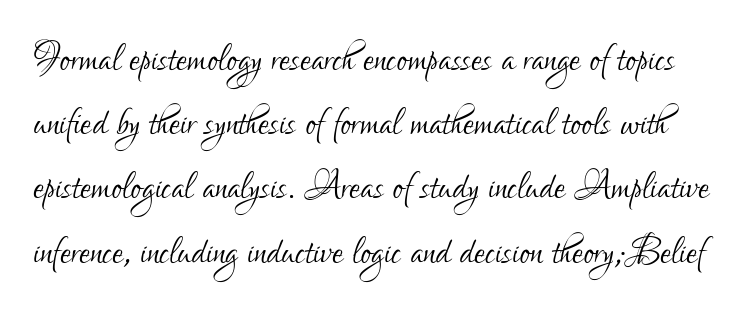
Q: Is the text bold? A: No.
Q: Is the text italic (slanted)? A: Yes.
Q: Is the typeface a serif or a sans-serif typeface? A: Sans-serif.
Q: Is the text underlined? A: No.
Q: Is the spacing between letters normal or unusually wide? A: Normal.
Q: Is the spacing between lines tight, normal or loose? A: Normal.
Q: Width (condensed, normal, or wide)? A: Condensed.
Q: Stroke contrast? A: Low.
Q: x-height? A: Small.
Q: Monospaced? A: No.
